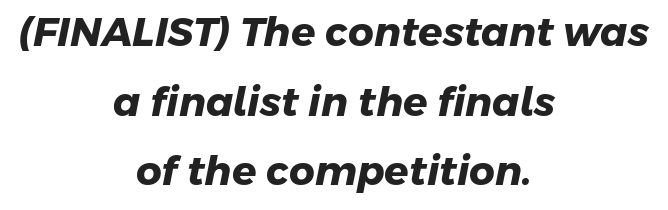
This is heavy type, rendered in bold. Beneath every word, the page is bare. Does the copy run flush right? No — it is centered line by line. The typeface chosen for these lines omits serifs.
